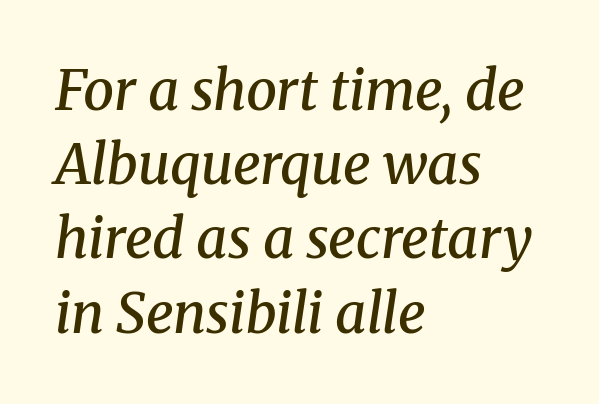
Q: Is the text bold? A: Semi-bold.
Q: Is the text italic (slanted)? A: Yes, it leans right by about 8 degrees.
Q: Is the typeface a serif or a sans-serif typeface? A: Serif.
Q: Is the text underlined? A: No.
Q: How is the paragraph aligned? A: Left-aligned.
Q: Is the spacing between letters normal or unusually wide? A: Normal.
Q: Is the spacing between lines tight, normal or loose? A: Normal.
Q: Width (condensed, normal, or wide)? A: Normal.
Q: Stroke contrast? A: Medium.
Q: x-height? A: Medium.
Q: Monospaced? A: No.
